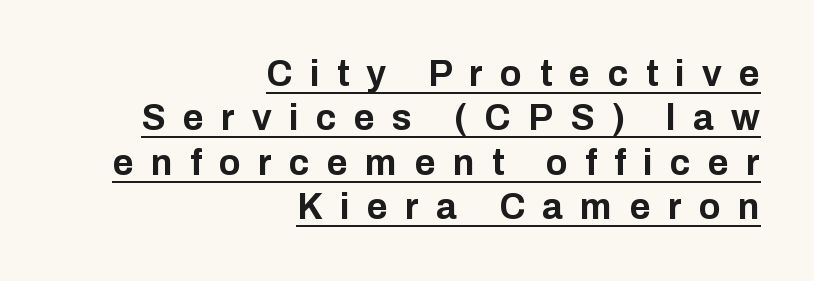
The image shows 36 px bold sans-serif type, upright; set right-aligned, line spacing 1.23x, unusually wide letter spacing (+0.48 em), underlined; low stroke contrast and a medium x-height.
